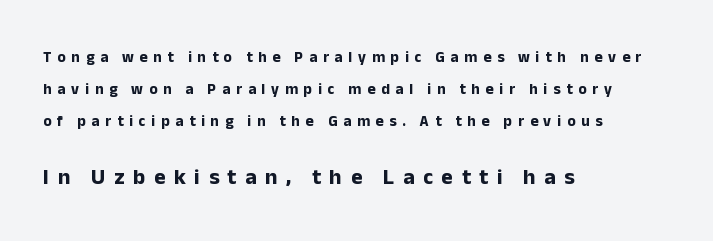
The image shows 22 px bold type, upright; set left-aligned, loose line spacing (2.12x), unusually wide letter spacing (+0.39 em), not underlined; the second (bottom) block is 1.47x larger.
